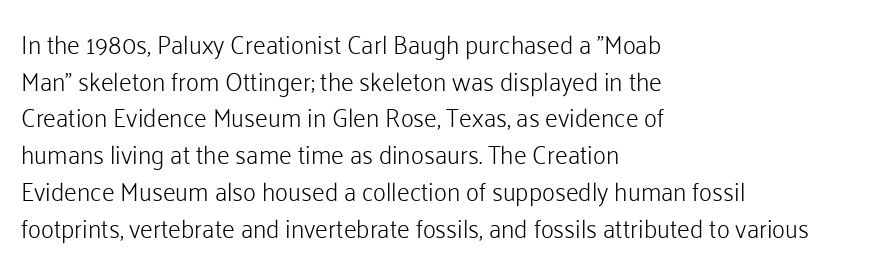
{"italic": "no", "bold": "no", "underline": "no", "align": "left", "line_spacing": "normal", "line_spacing_ratio": 1.47, "letter_spacing": "normal", "letter_spacing_em": 0.0, "glyph_px": 25}
